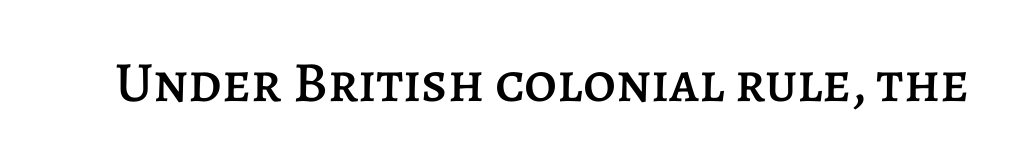
The image shows 57 px text type, upright; set normal letter spacing, not underlined; low stroke contrast and a large x-height.
